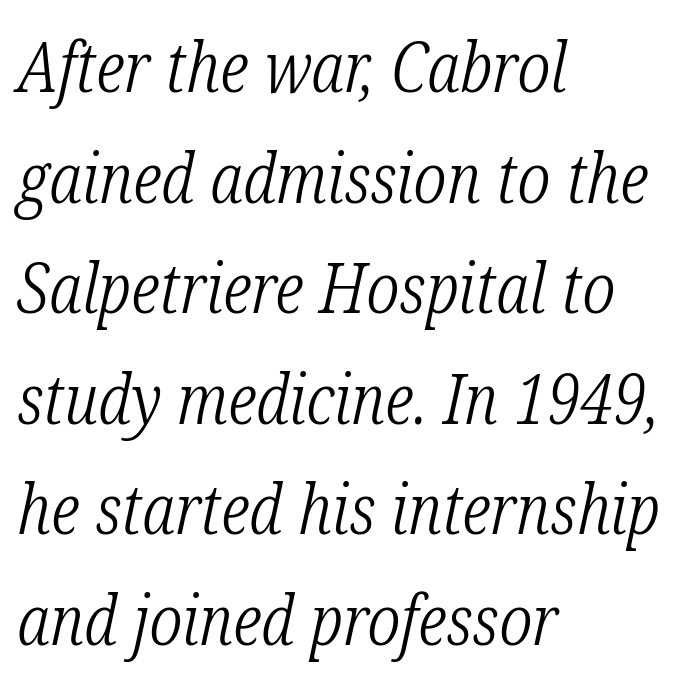
Q: Is the text bold? A: No.
Q: Is the text italic (slanted)? A: Yes, it leans right by about 12 degrees.
Q: Is the typeface a serif or a sans-serif typeface? A: Serif.
Q: Is the text underlined? A: No.
Q: How is the paragraph aligned? A: Left-aligned.
Q: Is the spacing between letters normal or unusually wide? A: Normal.
Q: Is the spacing between lines tight, normal or loose? A: Normal.
Q: Width (condensed, normal, or wide)? A: Condensed.
Q: Stroke contrast? A: Low.
Q: x-height? A: Medium.
Q: Monospaced? A: No.
